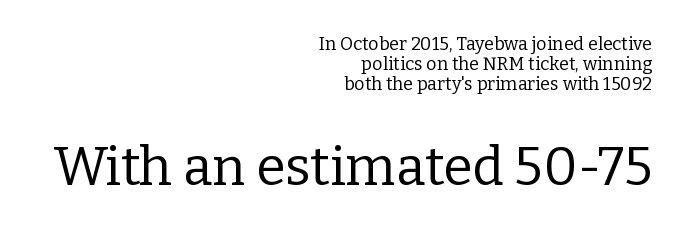
Q: Is the text bold? A: No.
Q: Is the text italic (slanted)? A: No, it is upright.
Q: Is the typeface a serif or a sans-serif typeface? A: Serif.
Q: Is the text underlined? A: No.
Q: How is the paragraph aligned? A: Right-aligned.
Q: Is the spacing between letters normal or unusually wide? A: Normal.
Q: Is the spacing between lines tight, normal or loose? A: Tight.
Q: Which block of text is set in a larger size, the first (top) or the second (bottom)? A: The second (bottom) one.
Q: Width (condensed, normal, or wide)? A: Normal.
Q: Stroke contrast? A: Low.
Q: x-height? A: Medium.
Q: Monospaced? A: No.
